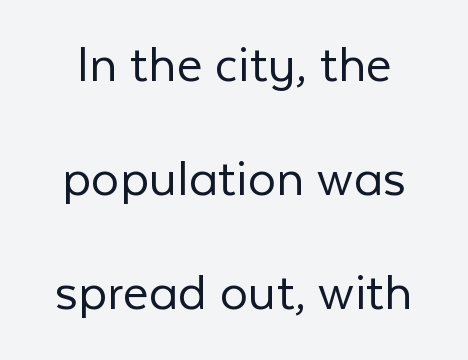
The image shows 56 px light sans-serif type, upright; set loose line spacing (2.04x), normal letter spacing, not underlined; low stroke contrast and a medium x-height.
